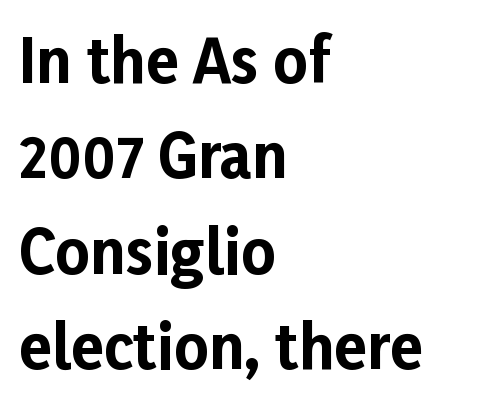
Q: Is the text bold? A: Yes.
Q: Is the text italic (slanted)? A: No, it is upright.
Q: Is the typeface a serif or a sans-serif typeface? A: Sans-serif.
Q: Is the text underlined? A: No.
Q: How is the paragraph aligned? A: Left-aligned.
Q: Is the spacing between letters normal or unusually wide? A: Normal.
Q: Is the spacing between lines tight, normal or loose? A: Normal.
Q: Width (condensed, normal, or wide)? A: Normal.
Q: Stroke contrast? A: Low.
Q: x-height? A: Medium.
Q: Monospaced? A: No.
